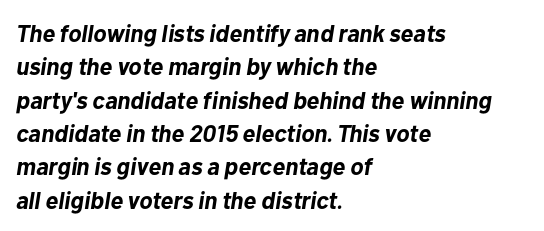
Inter-character spacing is left at the font's built-in metrics. Normally led — the rows are evenly, conventionally spaced. The axis of the letterforms is tilted away from vertical. The paragraph has a hard left edge and a soft right edge.
